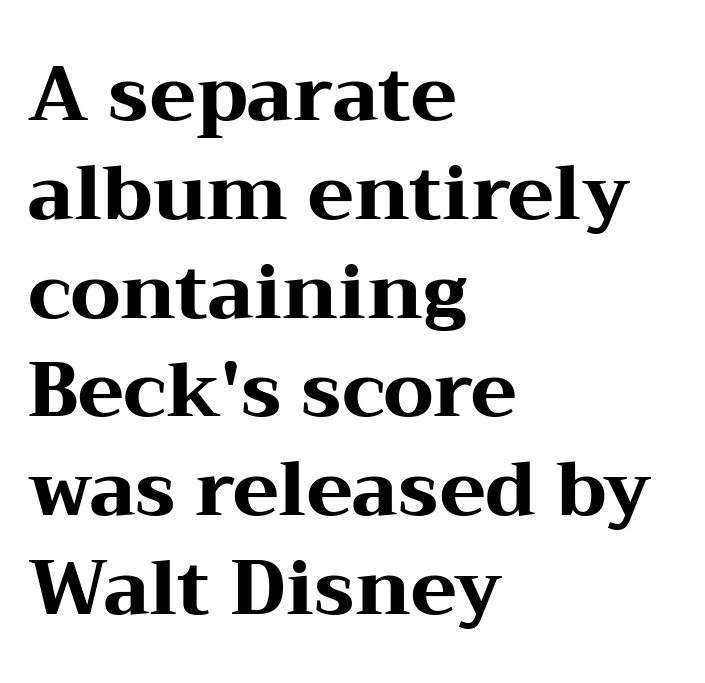
Every character sits straight up, as roman type does. Visually the block forms a straight wall on the left and a jagged coastline on the right. Glance below the letters and you will spot only blank space. On the weight axis this lands at bold, roughly 700. Does extra space separate the letters? No, they use regular spacing.
